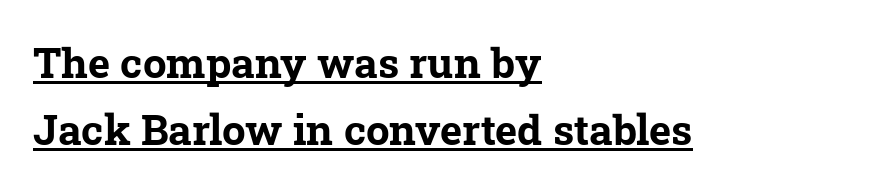
Q: Is the text bold? A: Yes.
Q: Is the typeface a serif or a sans-serif typeface? A: Serif.
Q: Is the text underlined? A: Yes.
Q: How is the paragraph aligned? A: Left-aligned.
Q: Is the spacing between letters normal or unusually wide? A: Normal.
Q: Is the spacing between lines tight, normal or loose? A: Normal.
Q: Width (condensed, normal, or wide)? A: Normal.
Q: Stroke contrast? A: Low.
Q: x-height? A: Medium.
Q: Monospaced? A: No.
